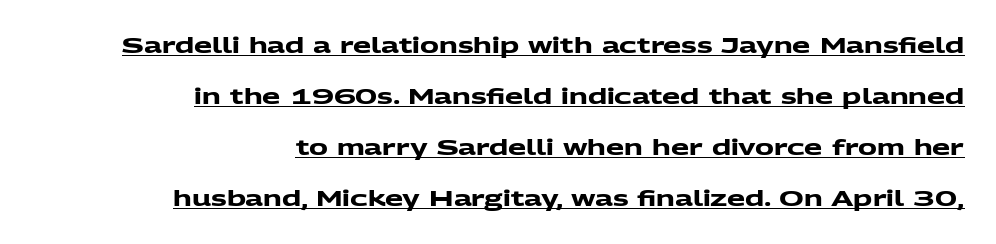
{"bold": "yes", "underline": "yes", "align": "right", "line_spacing": "loose", "line_spacing_ratio": 2.43, "letter_spacing": "normal", "letter_spacing_em": 0.0, "glyph_px": 21}
